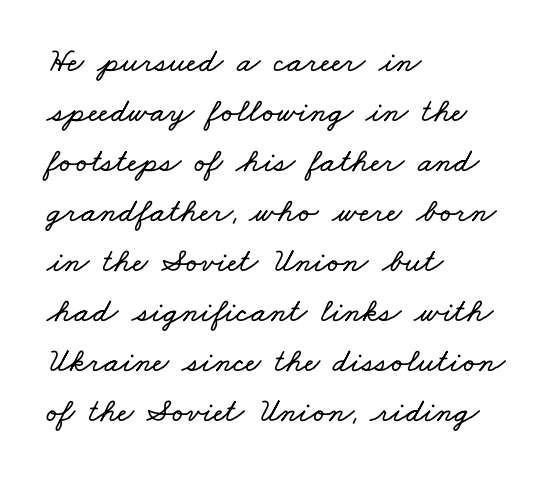
Underline: absent. Tracking value appears to be zero — textbook default spacing. One glance says typical: line gaps are just what's usual. Varying glyph widths throughout — classic text-font behaviour. This sample is left-justified, so line endings fall wherever the words run out.
